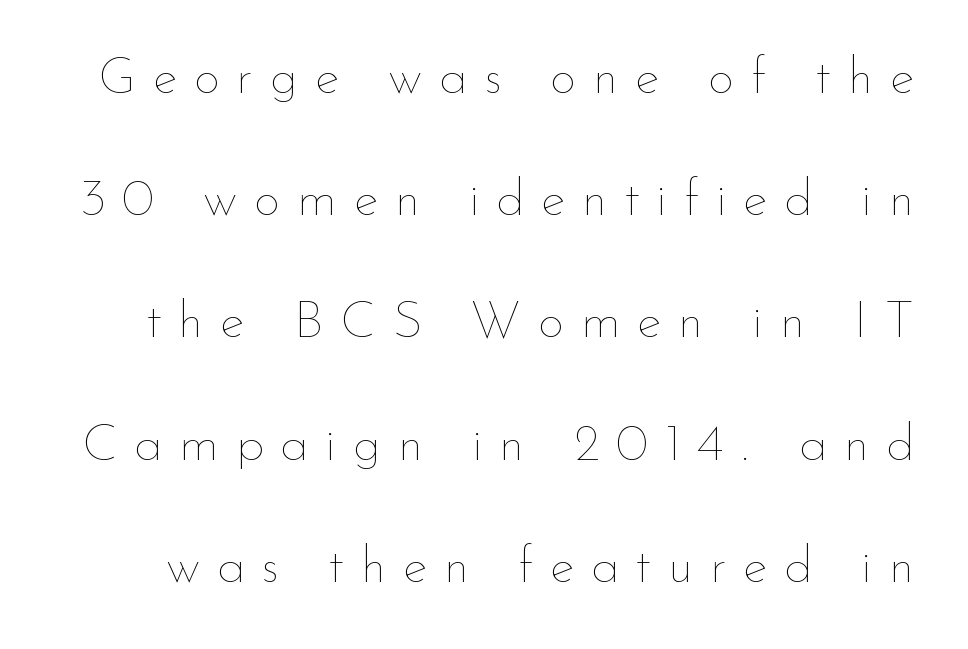
{"italic": "no", "bold": "no", "weight": "thin", "width": "normal", "stroke_contrast": "low", "x_height": "small", "monospaced": "no", "underline": "no", "line_spacing": "loose", "line_spacing_ratio": 2.35, "letter_spacing": "wide", "letter_spacing_em": 0.32, "glyph_px": 52}
